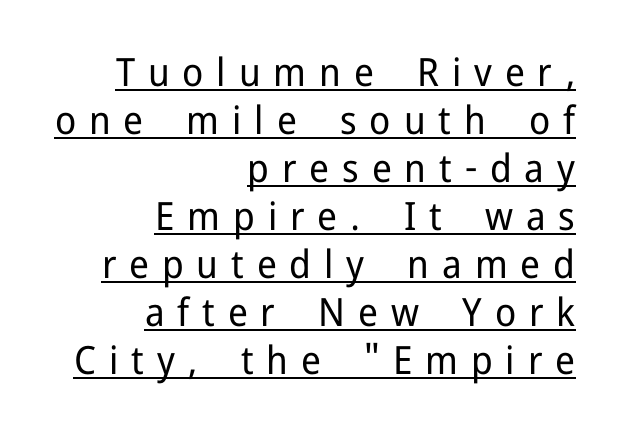
Q: Is the text bold? A: No.
Q: Is the text italic (slanted)? A: No, it is upright.
Q: Is the typeface a serif or a sans-serif typeface? A: Sans-serif.
Q: Is the text underlined? A: Yes.
Q: How is the paragraph aligned? A: Right-aligned.
Q: Is the spacing between letters normal or unusually wide? A: Unusually wide.
Q: Width (condensed, normal, or wide)? A: Normal.
Q: Stroke contrast? A: Low.
Q: x-height? A: Medium.
Q: Monospaced? A: No.
